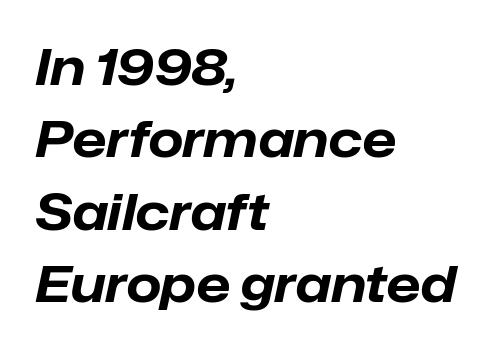
Q: Is the text bold? A: Yes.
Q: Is the text italic (slanted)? A: Yes, it leans right by about 12 degrees.
Q: Is the text underlined? A: No.
Q: How is the paragraph aligned? A: Left-aligned.
Q: Is the spacing between letters normal or unusually wide? A: Normal.
Q: Is the spacing between lines tight, normal or loose? A: Normal.
Q: Width (condensed, normal, or wide)? A: Normal.
Q: Stroke contrast? A: Low.
Q: x-height? A: Medium.
Q: Monospaced? A: No.
